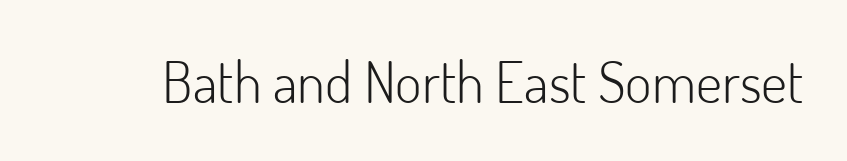
Q: Is the text bold? A: No.
Q: Is the text italic (slanted)? A: No, it is upright.
Q: Is the typeface a serif or a sans-serif typeface? A: Sans-serif.
Q: Is the text underlined? A: No.
Q: Is the spacing between letters normal or unusually wide? A: Normal.
Q: Width (condensed, normal, or wide)? A: Normal.
Q: Stroke contrast? A: Low.
Q: x-height? A: Small.
Q: Monospaced? A: No.
